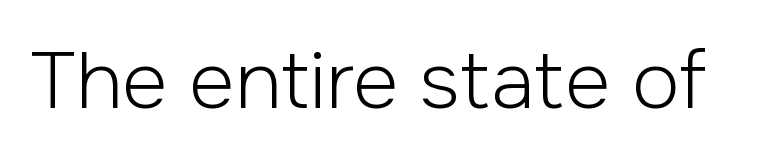
The image shows 79 px light sans-serif type, upright; set normal letter spacing, not underlined; low stroke contrast and a medium x-height.
